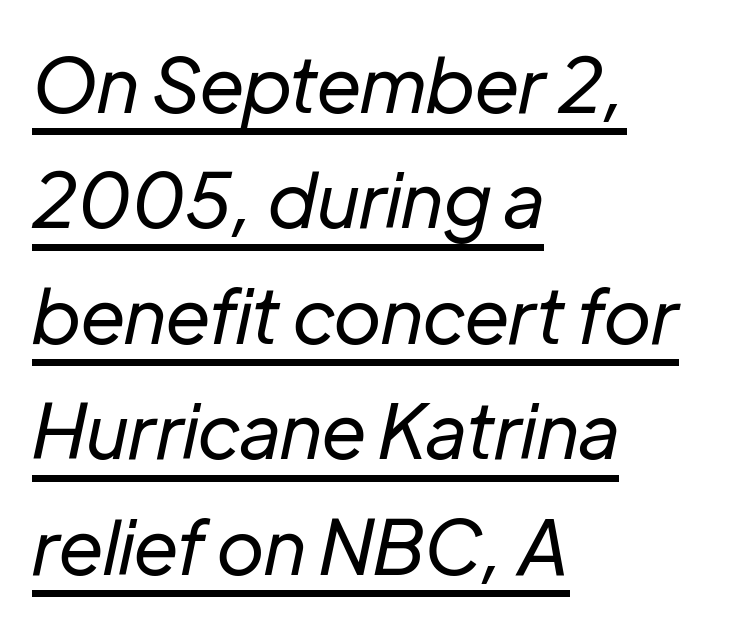
These lines are rendered in a variable-pitch font. This rendering features underlined lettering. The lines in this sample share a left origin and differ only in where they stop. The lettering tilts uniformly, giving the passage an italic look.
